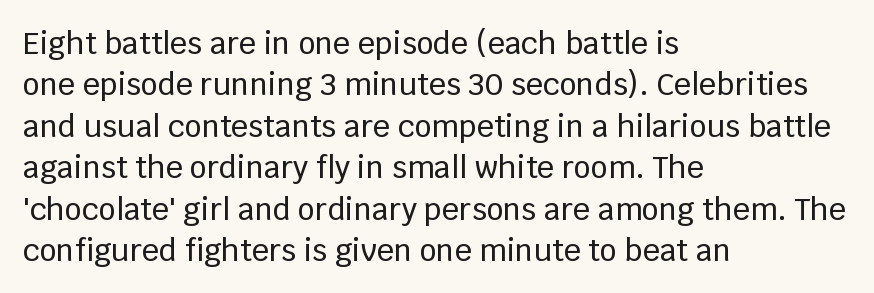
The space between consecutive lines is moderate. Is this a fixed-width face? No — the glyphs have proportional, varying widths. These lines are set flush left with a ragged right edge. Every character sits straight up, as roman type does. This rendering features lettering with no underline. The typeface chosen for these lines omits serifs.
